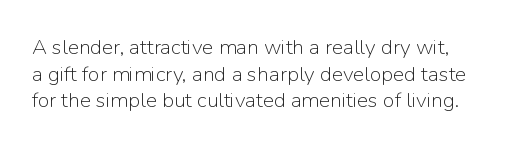
Q: Is the text bold? A: No.
Q: Is the text italic (slanted)? A: No, it is upright.
Q: Is the text underlined? A: No.
Q: Is the spacing between letters normal or unusually wide? A: Normal.
Q: Is the spacing between lines tight, normal or loose? A: Normal.
